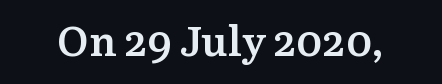
Q: Is the text bold? A: Semi-bold.
Q: Is the text italic (slanted)? A: No, it is upright.
Q: Is the typeface a serif or a sans-serif typeface? A: Serif.
Q: Is the text underlined? A: No.
Q: Is the spacing between letters normal or unusually wide? A: Normal.
Q: Width (condensed, normal, or wide)? A: Normal.
Q: Stroke contrast? A: Medium.
Q: x-height? A: Medium.
Q: Monospaced? A: No.
